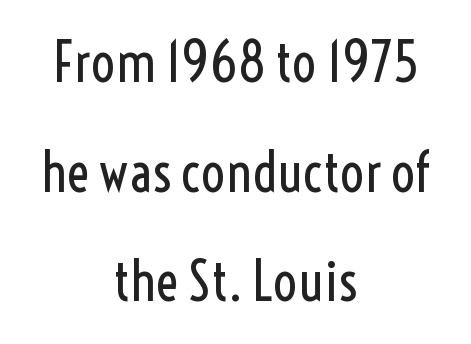
{"serif": "no", "italic": "no", "bold": "no", "weight": "regular", "width": "condensed", "x_height": "medium", "monospaced": "no", "underline": "no", "align": "center", "line_spacing": "loose", "line_spacing_ratio": 2.03, "letter_spacing": "normal", "letter_spacing_em": 0.0, "glyph_px": 54}
